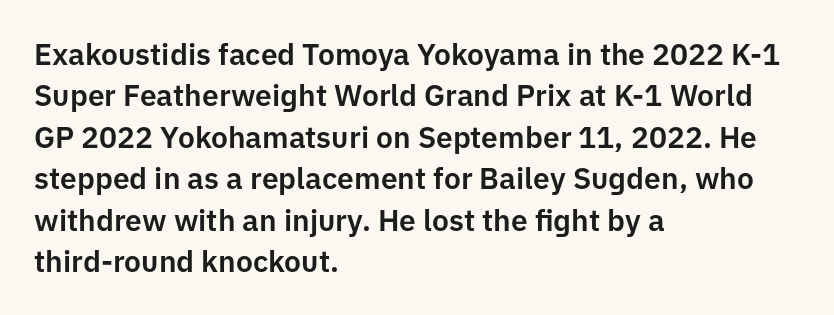
Posture: upright roman. The passage shown is typed in a proportional face where columns would drift. Standard letterfit; no display-style spreading of the glyphs. Glance below the letters and you will spot only blank space.
